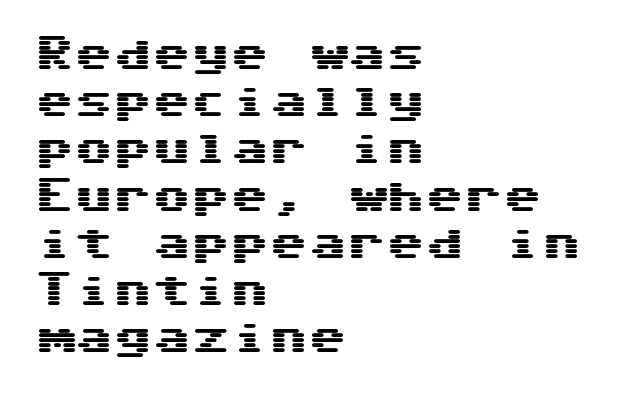
{"serif": "no", "italic": "no", "width": "wide", "stroke_contrast": "medium", "x_height": "medium", "underline": "no", "align": "left", "line_spacing_ratio": 1.21, "letter_spacing": "normal", "letter_spacing_em": 0.0, "glyph_px": 39}
